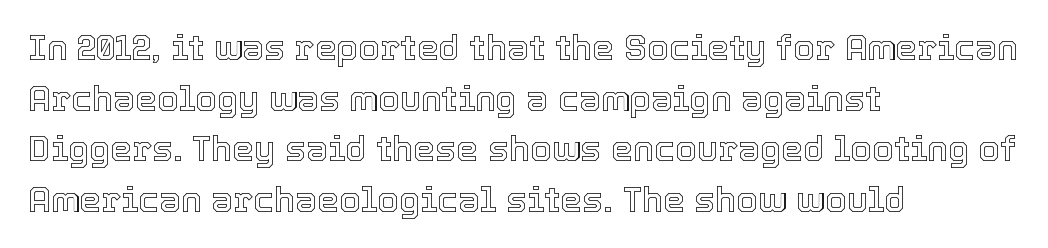
Vertically, the passage feels balanced, rows spaced as you'd expect. Which margin do the lines hug? The left one — the right edge is uneven. Looks like regular typesetting: each glyph gets only the width it needs. What stands out about the letter spacing? Nothing — it is the standard amount. Every stem runs plumb, perpendicular to the baseline.
